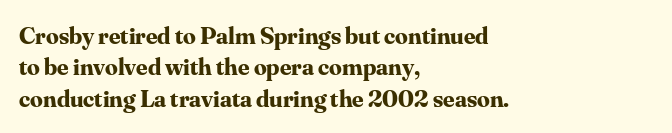
Horizontal alignment here is leftward, the default for most running prose. These lines were composed using upright roman letters. Quick note: underline off. Words appear dense and cohesive because spacing is normal. Honestly, the row spacing looks completely unremarkable. Heft: maximum for text — a bold.
